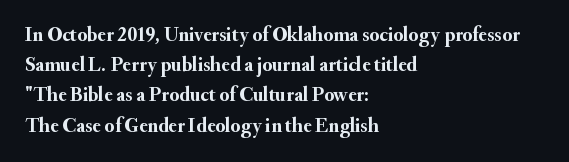
The image shows 20 px bold type, upright; set left-aligned, normal line spacing (1.51x), normal letter spacing, not underlined.
